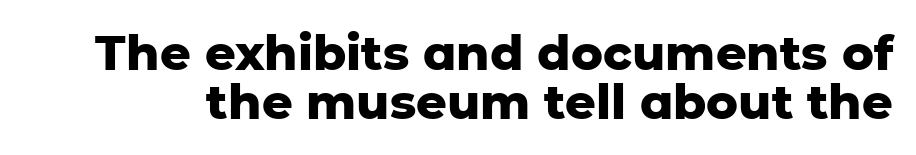
Q: Is the text bold? A: Yes.
Q: Is the text italic (slanted)? A: No, it is upright.
Q: Is the typeface a serif or a sans-serif typeface? A: Sans-serif.
Q: Is the text underlined? A: No.
Q: Is the spacing between letters normal or unusually wide? A: Normal.
Q: Is the spacing between lines tight, normal or loose? A: Tight.
Q: Width (condensed, normal, or wide)? A: Normal.
Q: Stroke contrast? A: Low.
Q: x-height? A: Medium.
Q: Monospaced? A: No.
